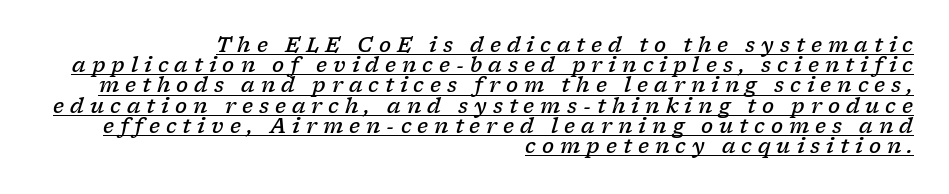
{"italic": "yes", "lean": "right", "slant_degrees": 17, "bold": "semi", "underline": "yes", "align": "right", "line_spacing": "tight", "line_spacing_ratio": 1.01, "letter_spacing": "wide", "letter_spacing_em": 0.3, "glyph_px": 20}
